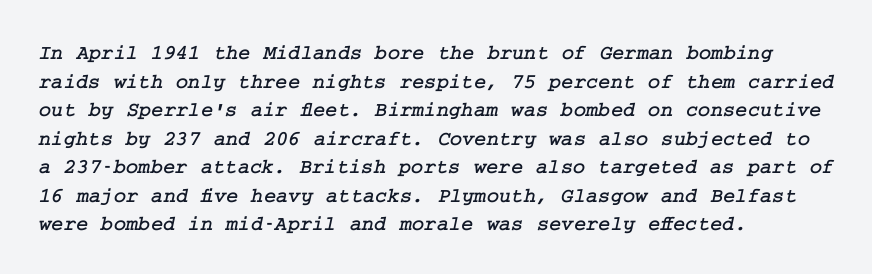
Q: Is the text underlined? A: No.
Q: How is the paragraph aligned? A: Left-aligned.
Q: Is the spacing between letters normal or unusually wide? A: Normal.
Q: Is the spacing between lines tight, normal or loose? A: Normal.
